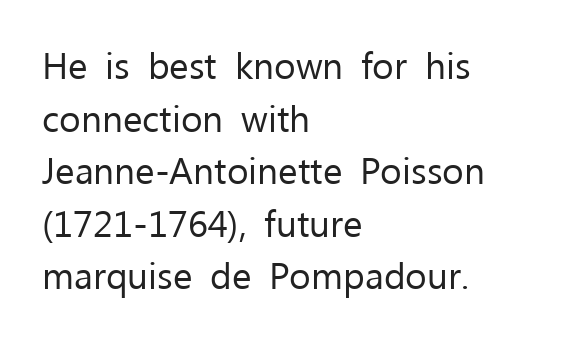
The image shows 37 px regular-weight sans-serif type, upright; set left-aligned, normal line spacing (1.42x), normal letter spacing, not underlined; low stroke contrast and a medium x-height.
